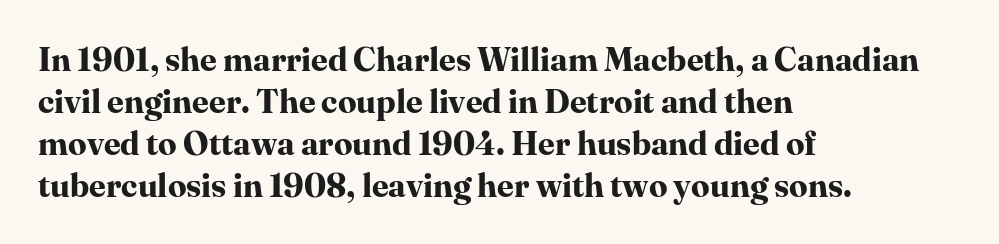
{"serif": "yes", "italic": "no", "bold": "yes", "weight": "bold", "width": "normal", "stroke_contrast": "high", "x_height": "medium", "monospaced": "no", "underline": "no", "align": "left", "line_spacing": "normal", "line_spacing_ratio": 1.27, "letter_spacing": "normal", "letter_spacing_em": 0.0, "glyph_px": 33}
